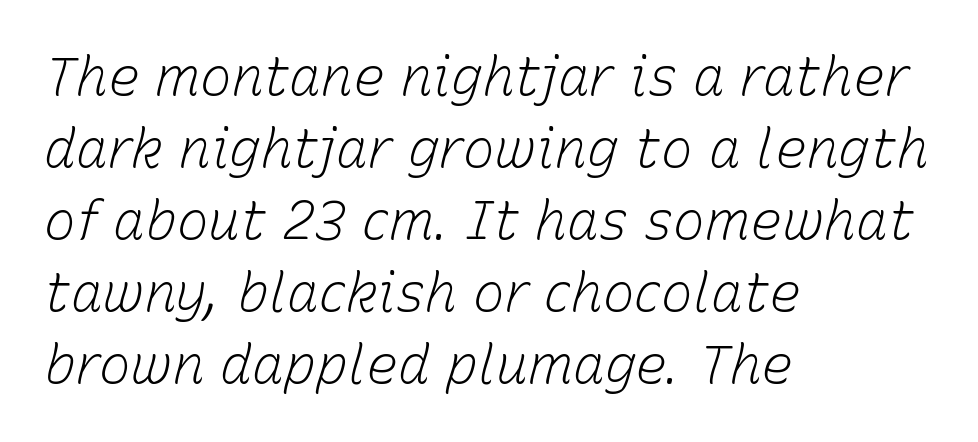
{"italic": "yes", "lean": "right", "slant_degrees": 15, "bold": "no", "weight": "light", "width": "normal", "stroke_contrast": "low", "x_height": "medium", "monospaced": "no", "underline": "no", "align": "left", "line_spacing": "normal", "line_spacing_ratio": 1.36, "letter_spacing": "normal", "letter_spacing_em": 0.0, "glyph_px": 53}
